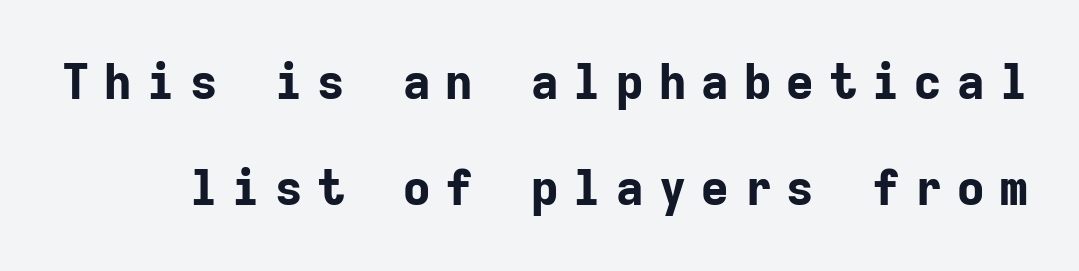
The image shows 49 px bold sans-serif type, upright, monospaced; set loose line spacing (2.17x), unusually wide letter spacing (+0.27 em), not underlined; low stroke contrast and a medium x-height.
